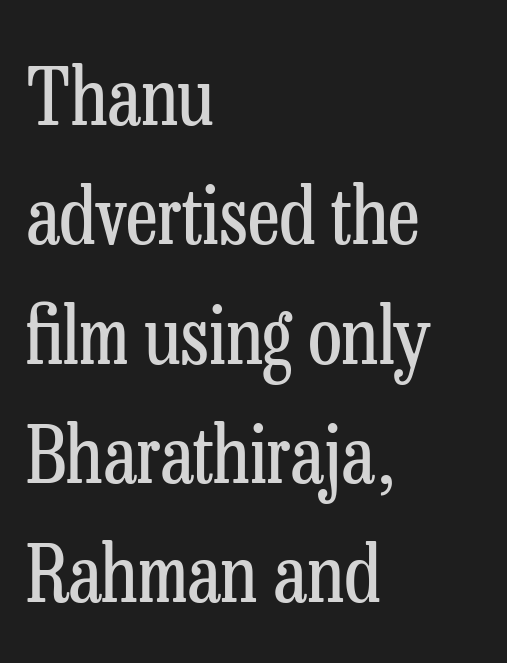
Q: Is the text bold? A: No.
Q: Is the text italic (slanted)? A: No, it is upright.
Q: Is the typeface a serif or a sans-serif typeface? A: Serif.
Q: Is the text underlined? A: No.
Q: How is the paragraph aligned? A: Left-aligned.
Q: Is the spacing between letters normal or unusually wide? A: Normal.
Q: Is the spacing between lines tight, normal or loose? A: Normal.
Q: Width (condensed, normal, or wide)? A: Condensed.
Q: Stroke contrast? A: Low.
Q: x-height? A: Medium.
Q: Monospaced? A: No.
